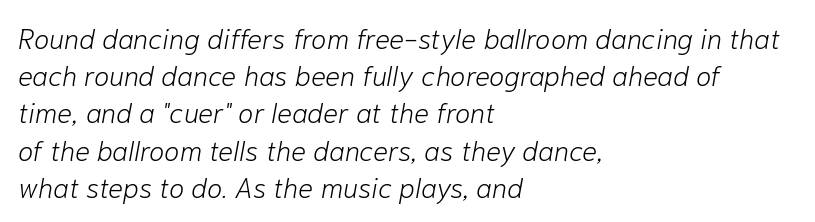
The image shows 28 px light type, italic (leaning right); set left-aligned, normal line spacing (1.33x), normal letter spacing, not underlined; low stroke contrast and a medium x-height.
